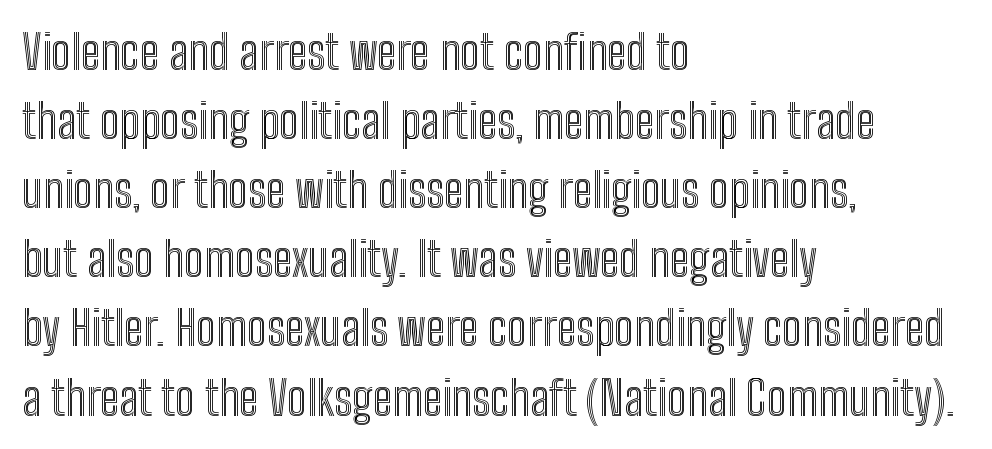
The image shows 48 px condensed type, upright; set left-aligned, normal line spacing (1.44x), normal letter spacing, not underlined; a medium x-height.
